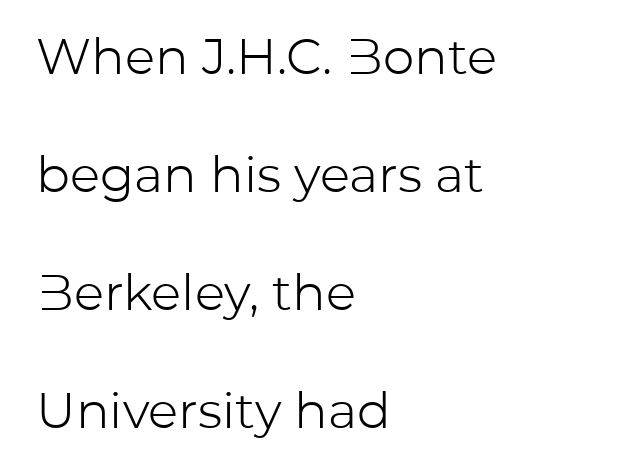
The image shows 50 px light sans-serif type, upright; set left-aligned, loose line spacing (2.36x), normal letter spacing, not underlined; low stroke contrast and a medium x-height.
